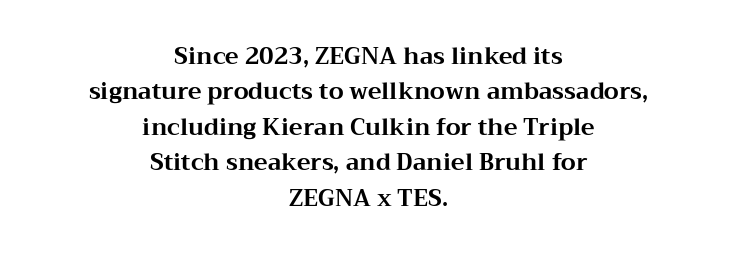
The image shows 23 px bold type, upright; set centered, normal line spacing (1.54x), normal letter spacing, not underlined.
